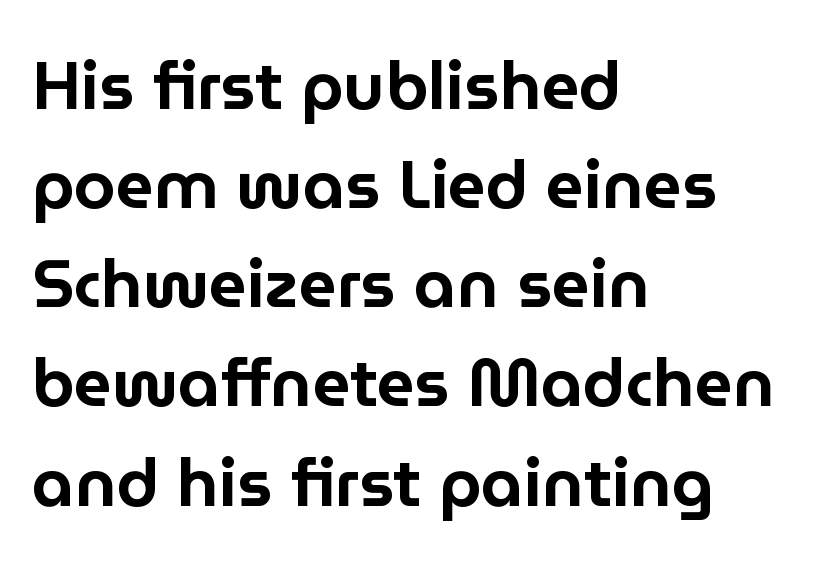
A student would call this left alignment; a typographer would say flush left, rag right. Ordinary non-slanted type is in use. Quick note: interline space is typical. The letters sit at their default tracking, neither squeezed nor spread.
